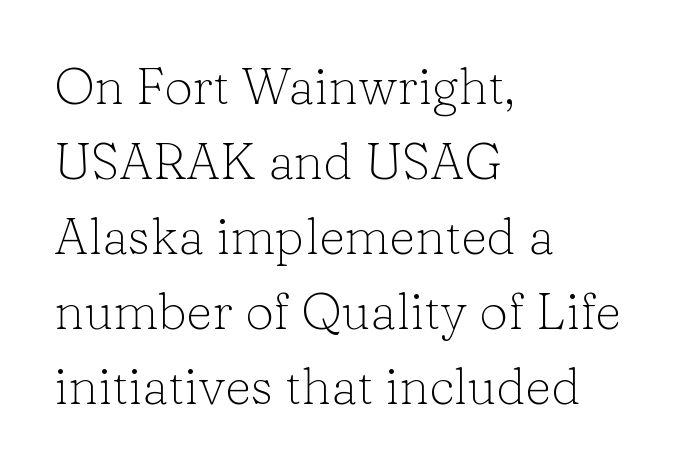
Q: Is the text bold? A: No.
Q: Is the text italic (slanted)? A: No, it is upright.
Q: Is the typeface a serif or a sans-serif typeface? A: Serif.
Q: Is the text underlined? A: No.
Q: How is the paragraph aligned? A: Left-aligned.
Q: Is the spacing between letters normal or unusually wide? A: Normal.
Q: Is the spacing between lines tight, normal or loose? A: Normal.
Q: Width (condensed, normal, or wide)? A: Normal.
Q: Stroke contrast? A: Low.
Q: x-height? A: Medium.
Q: Monospaced? A: No.
